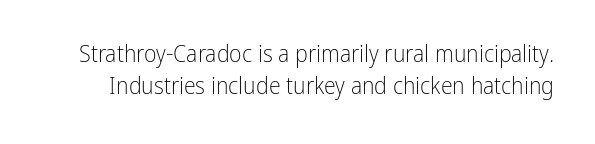
{"italic": "no", "bold": "no", "underline": "no", "line_spacing": "normal", "line_spacing_ratio": 1.33, "letter_spacing": "normal", "letter_spacing_em": 0.0, "glyph_px": 24}
